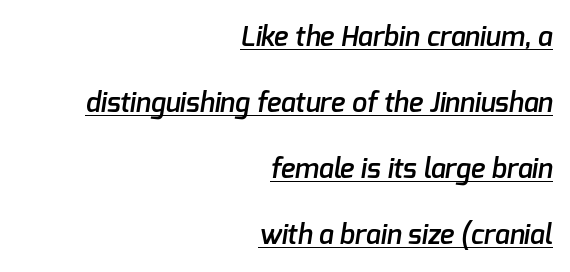
Q: Is the text bold? A: Semi-bold.
Q: Is the text underlined? A: Yes.
Q: How is the paragraph aligned? A: Right-aligned.
Q: Is the spacing between letters normal or unusually wide? A: Normal.
Q: Is the spacing between lines tight, normal or loose? A: Loose.
